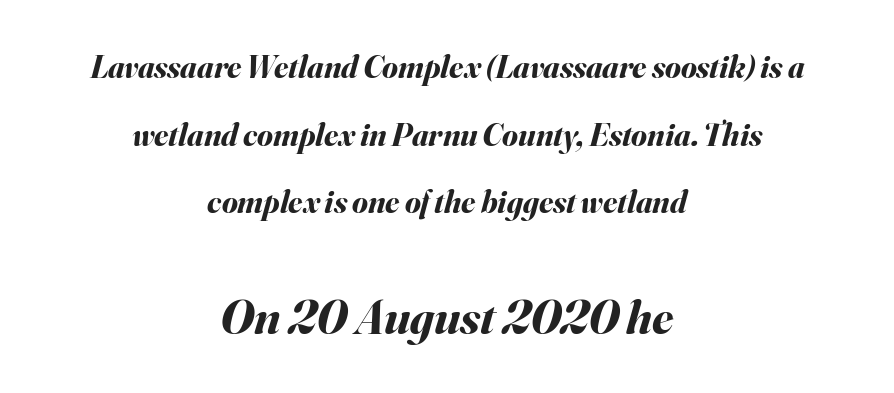
The image shows 48 px bold type, italic (leaning right); set centered, loose line spacing (2.11x), normal letter spacing, not underlined; the second (bottom) block is 1.5x larger; medium stroke contrast and a small x-height.
